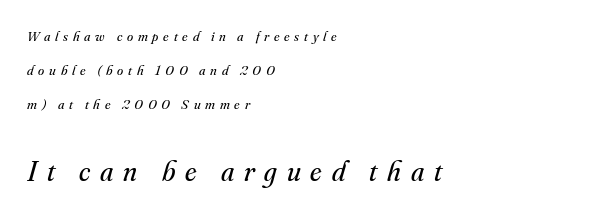
The image shows 29 px regular-weight serif type, italic (leaning right); set left-aligned, loose line spacing (2.42x), unusually wide letter spacing (+0.34 em), not underlined; the second (bottom) block is 2.07x larger; medium stroke contrast and a small x-height.
